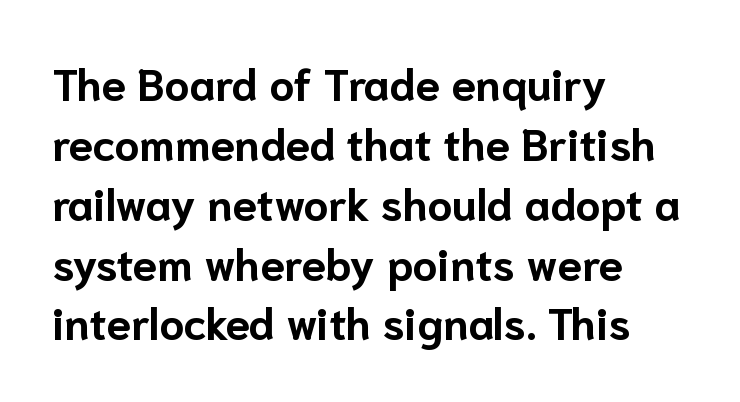
Q: Is the text bold? A: Yes.
Q: Is the text italic (slanted)? A: No, it is upright.
Q: Is the typeface a serif or a sans-serif typeface? A: Sans-serif.
Q: Is the text underlined? A: No.
Q: How is the paragraph aligned? A: Left-aligned.
Q: Is the spacing between letters normal or unusually wide? A: Normal.
Q: Is the spacing between lines tight, normal or loose? A: Normal.
Q: Width (condensed, normal, or wide)? A: Normal.
Q: Stroke contrast? A: Low.
Q: x-height? A: Medium.
Q: Monospaced? A: No.
